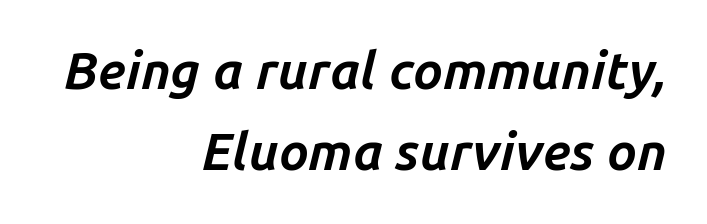
Q: Is the text bold? A: Yes.
Q: Is the text italic (slanted)? A: Yes, it leans right by about 14 degrees.
Q: Is the text underlined? A: No.
Q: How is the paragraph aligned? A: Right-aligned.
Q: Is the spacing between letters normal or unusually wide? A: Normal.
Q: Is the spacing between lines tight, normal or loose? A: Normal.
Q: Width (condensed, normal, or wide)? A: Normal.
Q: Stroke contrast? A: Low.
Q: x-height? A: Medium.
Q: Monospaced? A: No.
